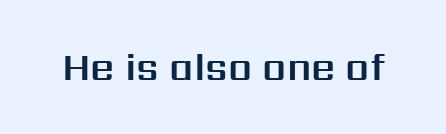
{"serif": "no", "italic": "no", "width": "normal", "stroke_contrast": "medium", "x_height": "medium", "monospaced": "no", "underline": "no", "letter_spacing": "normal", "letter_spacing_em": 0.0, "glyph_px": 38}
